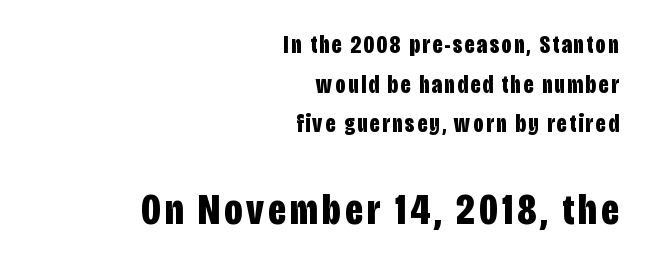
{"serif": "no", "italic": "no", "bold": "yes", "weight": "bold", "width": "condensed", "stroke_contrast": "low", "x_height": "large", "monospaced": "no", "underline": "no", "align": "right", "line_spacing": "normal", "line_spacing_ratio": 1.59, "larger_block": "second", "size_ratio": 1.76, "glyph_px": 44}
